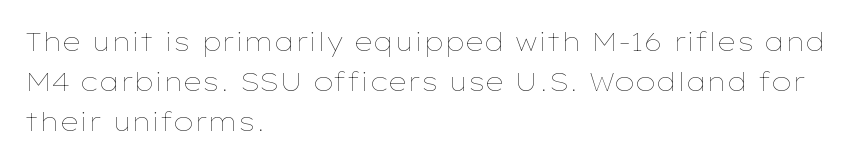
The image shows 26 px text type, upright; set left-aligned, normal line spacing (1.53x), normal letter spacing, not underlined.
